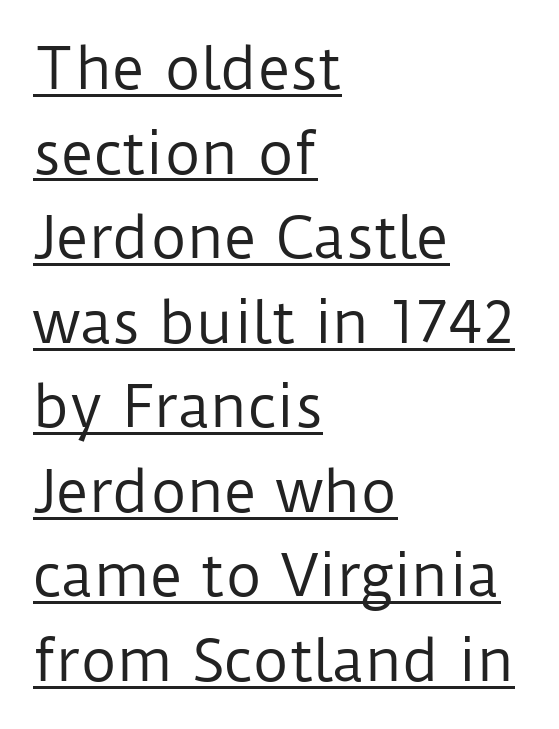
Typographically, this falls in the sans-serif category. Does the lettering tilt? It doesn't — this is upright. The passage shown is typed in a proportional face where columns would drift. Stem width sits at or under what a default text font uses. What stands out about the letter spacing? Nothing — it is the standard amount.
